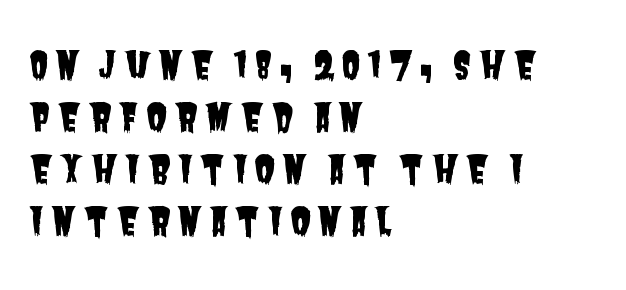
The image shows 38 px condensed sans-serif type; set left-aligned, normal line spacing (1.37x), not underlined; low stroke contrast and a large x-height.
